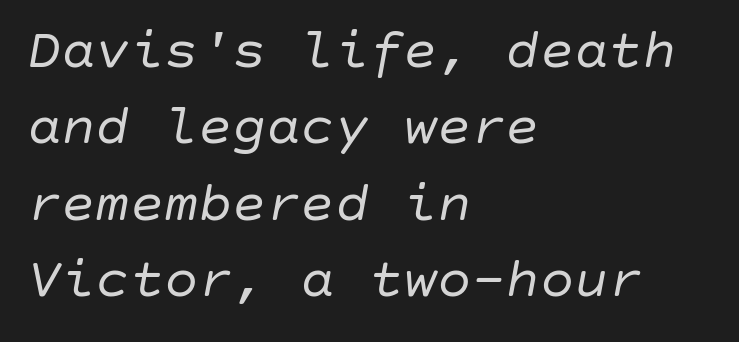
{"italic": "yes", "lean": "right", "slant_degrees": 10, "bold": "no", "weight": "regular", "width": "normal", "stroke_contrast": "low", "x_height": "large", "underline": "no", "align": "left", "line_spacing": "normal", "line_spacing_ratio": 1.34, "letter_spacing": "normal", "letter_spacing_em": 0.0, "glyph_px": 57}
